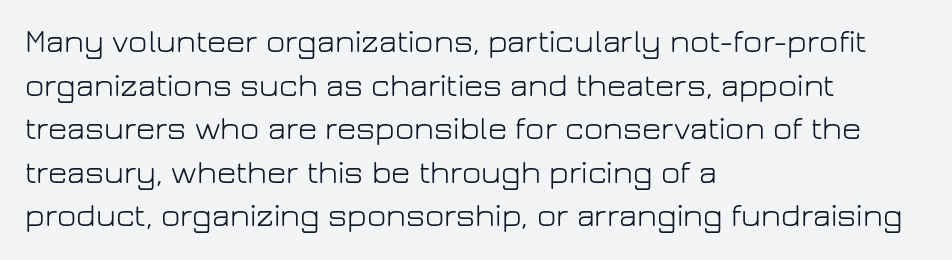
The image shows 33 px light sans-serif type, upright; set left-aligned, normal line spacing (1.32x), normal letter spacing, not underlined; low stroke contrast and a medium x-height.
